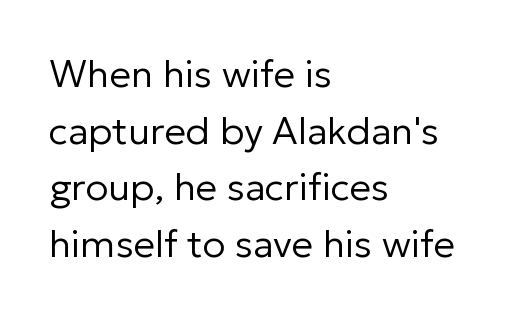
{"serif": "no", "italic": "no", "bold": "no", "weight": "regular", "width": "normal", "stroke_contrast": "low", "x_height": "medium", "monospaced": "no", "underline": "no", "align": "left", "line_spacing": "normal", "line_spacing_ratio": 1.49, "letter_spacing": "normal", "letter_spacing_em": 0.0, "glyph_px": 38}
